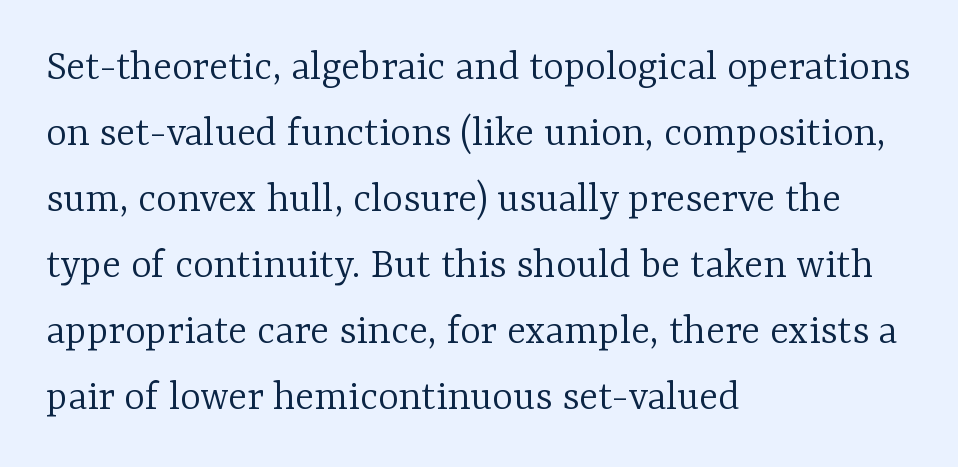
{"serif": "yes", "italic": "no", "bold": "no", "weight": "light", "width": "normal", "stroke_contrast": "low", "x_height": "medium", "monospaced": "no", "underline": "no", "align": "left", "line_spacing": "normal", "line_spacing_ratio": 1.5, "letter_spacing": "normal", "letter_spacing_em": 0.0, "glyph_px": 44}
